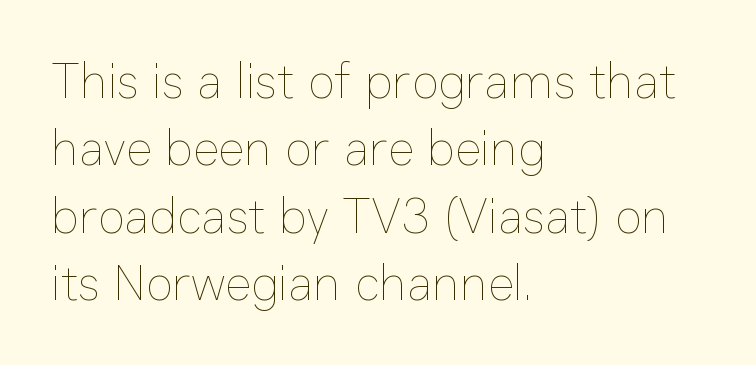
{"italic": "no", "bold": "no", "weight": "thin", "width": "normal", "stroke_contrast": "low", "x_height": "medium", "monospaced": "no", "underline": "no", "align": "left", "line_spacing": "normal", "line_spacing_ratio": 1.35, "letter_spacing": "normal", "letter_spacing_em": 0.0, "glyph_px": 50}
